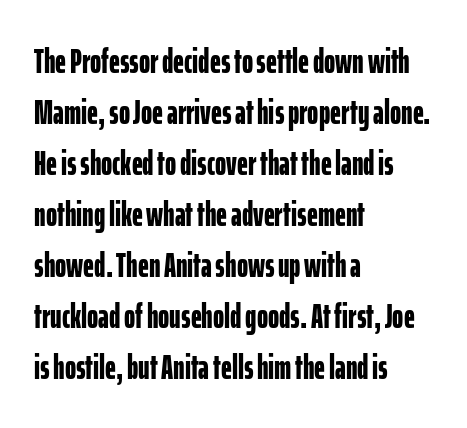
Q: Is the text bold? A: Yes.
Q: Is the text italic (slanted)? A: No, it is upright.
Q: Is the typeface a serif or a sans-serif typeface? A: Sans-serif.
Q: Is the text underlined? A: No.
Q: How is the paragraph aligned? A: Left-aligned.
Q: Is the spacing between letters normal or unusually wide? A: Normal.
Q: Is the spacing between lines tight, normal or loose? A: Normal.
Q: Width (condensed, normal, or wide)? A: Condensed.
Q: Stroke contrast? A: Low.
Q: x-height? A: Medium.
Q: Monospaced? A: No.
